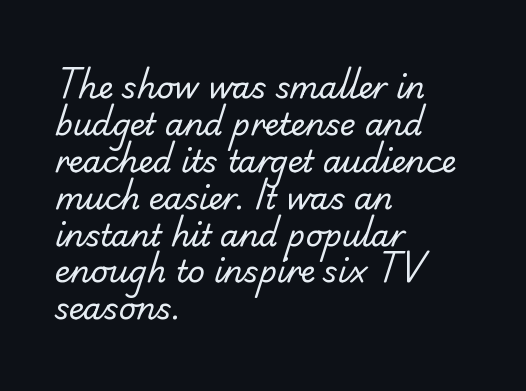
The image shows 30 px regular-weight sans-serif type; set left-aligned, line spacing 1.23x, normal letter spacing, not underlined; low stroke contrast and a small x-height.
